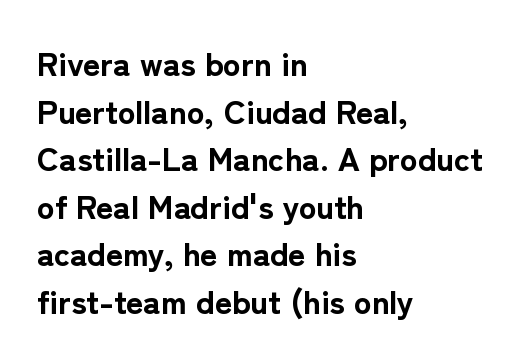
The image shows 33 px bold sans-serif type, upright; set left-aligned, normal line spacing (1.44x), normal letter spacing, not underlined; low stroke contrast and a medium x-height.
